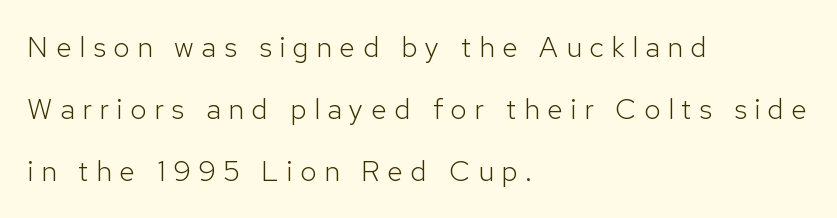
Q: Is the text bold? A: No.
Q: Is the text italic (slanted)? A: No, it is upright.
Q: Is the typeface a serif or a sans-serif typeface? A: Sans-serif.
Q: Is the text underlined? A: No.
Q: How is the paragraph aligned? A: Left-aligned.
Q: Is the spacing between letters normal or unusually wide? A: Unusually wide.
Q: Is the spacing between lines tight, normal or loose? A: Loose.
Q: Width (condensed, normal, or wide)? A: Normal.
Q: Stroke contrast? A: Low.
Q: x-height? A: Medium.
Q: Monospaced? A: No.
